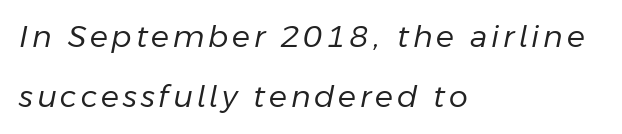
The image shows 30 px regular-weight type, italic (leaning right); set left-aligned, loose line spacing (2.01x), not underlined; low stroke contrast and a medium x-height.
